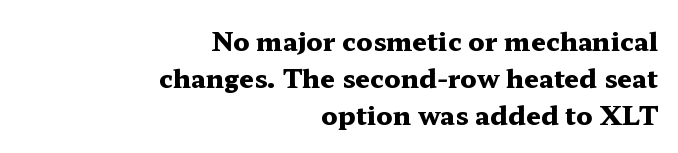
The image shows 26 px bold type, upright; set right-aligned, normal line spacing (1.42x), normal letter spacing, not underlined.
